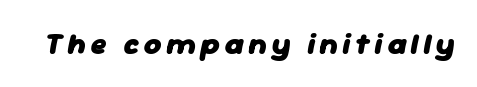
The image shows 30 px heavy type, italic (leaning right); set not underlined; low stroke contrast and a medium x-height.
